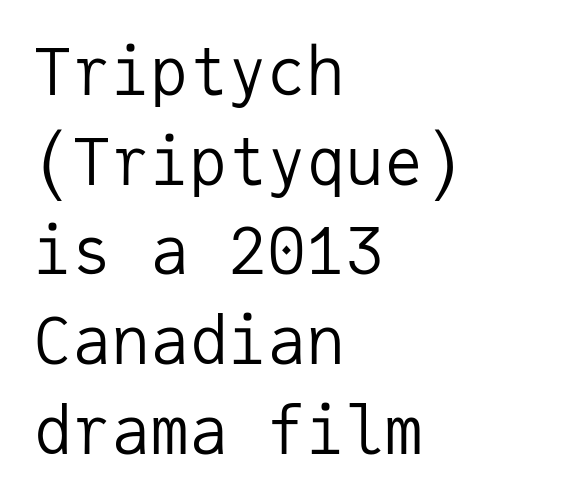
{"serif": "no", "italic": "no", "bold": "no", "weight": "regular", "width": "normal", "stroke_contrast": "low", "x_height": "medium", "monospaced": "yes", "underline": "no", "align": "left", "line_spacing": "normal", "line_spacing_ratio": 1.38, "letter_spacing": "normal", "letter_spacing_em": 0.0, "glyph_px": 65}
